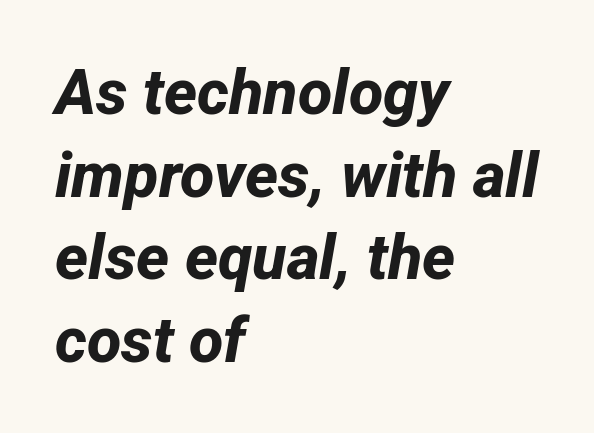
The foot of each line stays bare and open. The rendering uses natural spacing where letterforms have individual widths. A sans-serif font was chosen for this passage. Weight check: bold — yes, fully. Each new line begins a customary step beneath the previous one.
